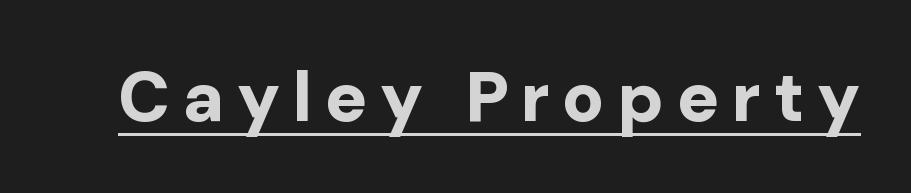
Q: Is the text bold? A: Yes.
Q: Is the text italic (slanted)? A: No, it is upright.
Q: Is the typeface a serif or a sans-serif typeface? A: Sans-serif.
Q: Is the text underlined? A: Yes.
Q: Width (condensed, normal, or wide)? A: Normal.
Q: Stroke contrast? A: Low.
Q: x-height? A: Medium.
Q: Monospaced? A: No.
